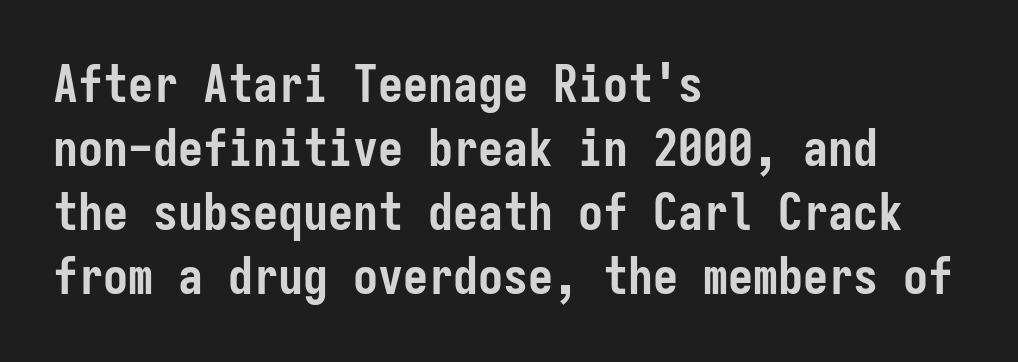
The image shows 50 px semibold, condensed sans-serif type, upright, monospaced; set left-aligned, normal line spacing (1.28x), normal letter spacing, not underlined; low stroke contrast and a medium x-height.
